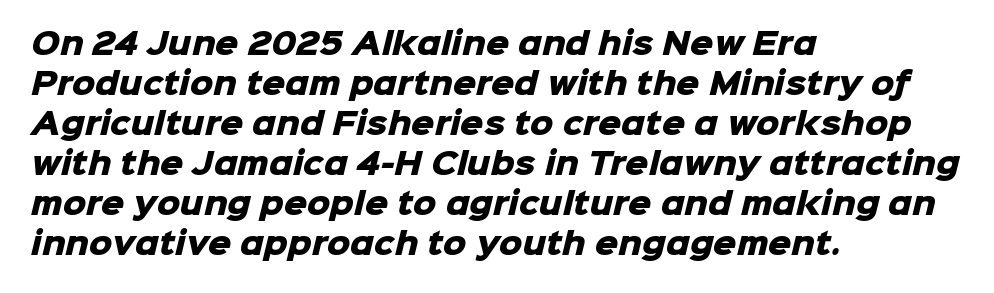
{"serif": "no", "bold": "yes", "weight": "heavy", "width": "normal", "stroke_contrast": "low", "x_height": "medium", "monospaced": "no", "underline": "no", "align": "left", "line_spacing": "normal", "line_spacing_ratio": 1.38, "letter_spacing": "normal", "letter_spacing_em": 0.0, "glyph_px": 29}
